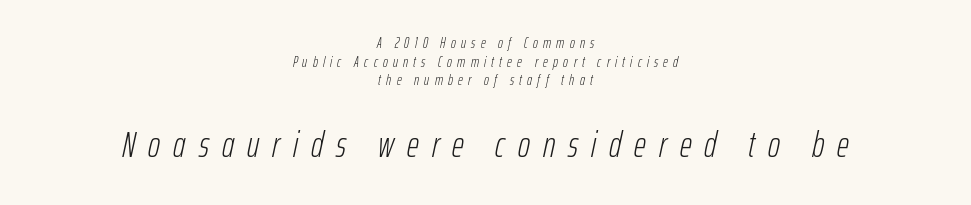
Which of the two is more prominent by size? The second, at the bottom. This is oblique type, the kind used for emphasis or titles. The strokes carry an ordinary text weight at most. Underline: absent.
